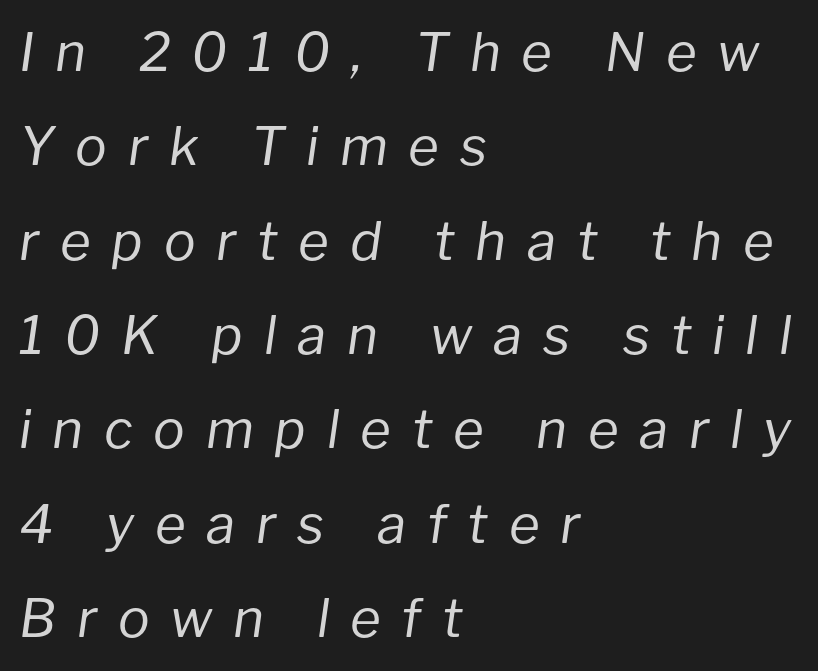
{"italic": "yes", "lean": "right", "slant_degrees": 8, "bold": "no", "weight": "regular", "width": "normal", "stroke_contrast": "low", "x_height": "medium", "monospaced": "no", "underline": "no", "align": "left", "line_spacing_ratio": 1.78, "letter_spacing": "wide", "letter_spacing_em": 0.39, "glyph_px": 53}
